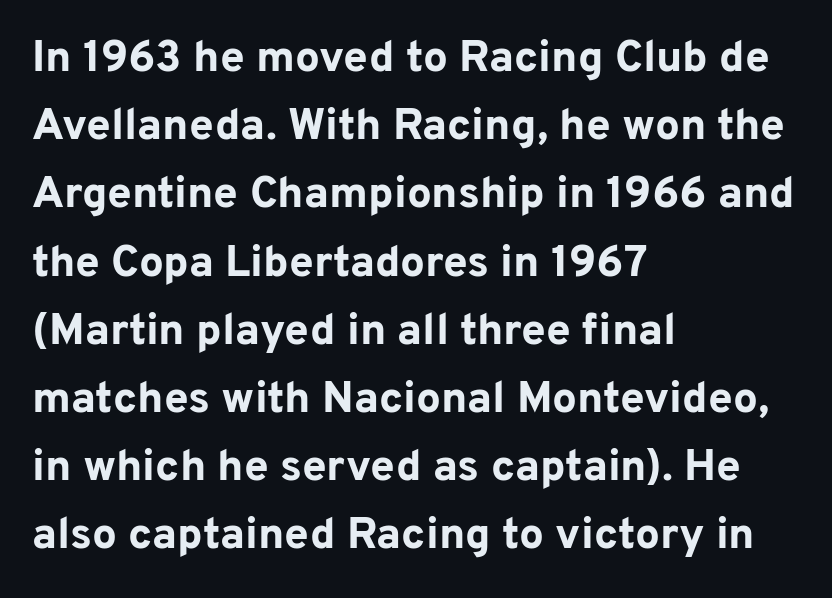
Students, observe: this is what conventionally led text looks like. Horizontal alignment here is leftward, the default for most running prose. The space beneath each line is pristine and unruled. Here the designer chose a conventional face with non-uniform glyph widths. When letters stand straight like this, we call the style roman or upright. You'd pick this weight for a headline — it's a proper bold.
